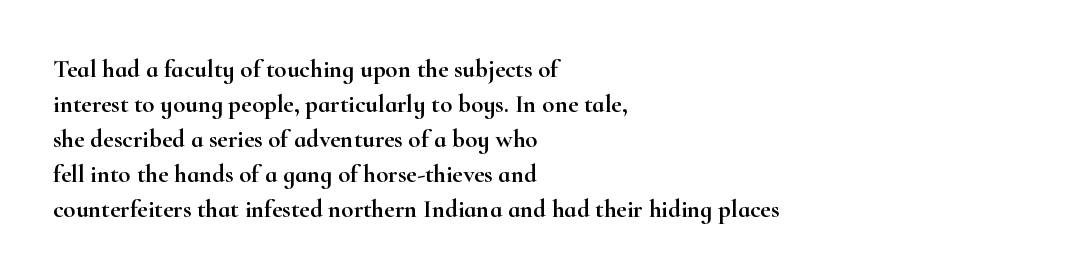
The rendering uses a moderate line-height, typical for paragraphs. A typesetter would call this zero additional tracking. Teacher's note: observe the even left margin — that is flush-left alignment. The string is rendered with underlining switched off. Posture: straight, roman, zero tilt.
